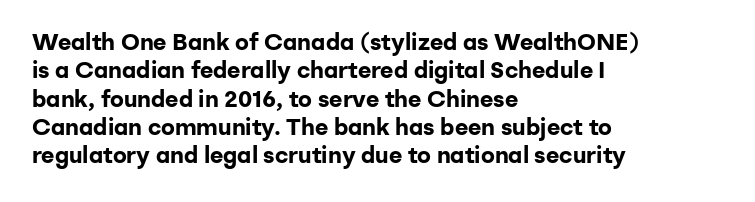
Plain, unruled lines of type. Heft: maximum for text — a bold. The tracking reads as untouched default to a designer's eye. Nope, not italic — everything's standing straight.
